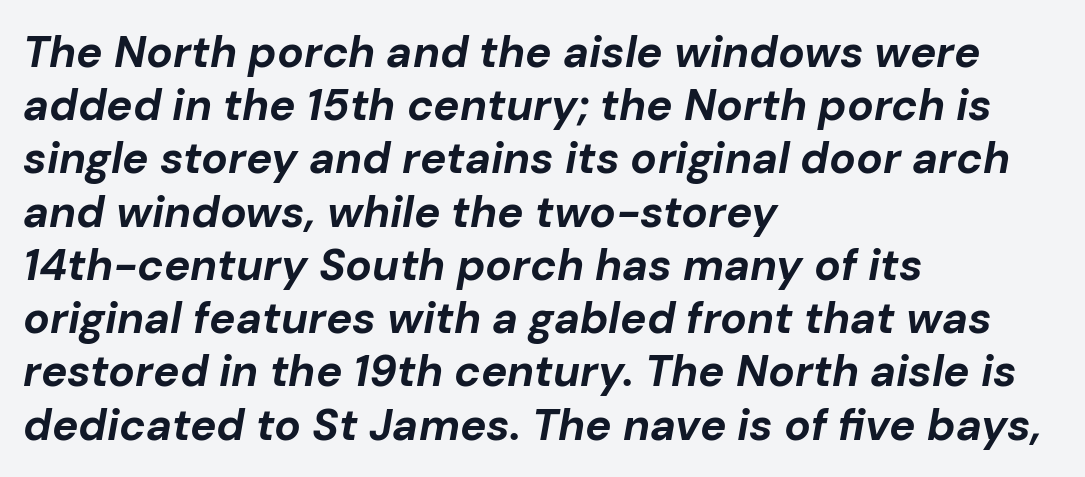
Looks like regular typesetting: each glyph gets only the width it needs. You can tell it's italic because the verticals aren't actually vertical. This rendering uses left alignment, leaving the right contour irregular. Words appear dense and cohesive because spacing is normal. On the weight axis this lands at bold, roughly 700. Each row of text sits above clean, open space.
